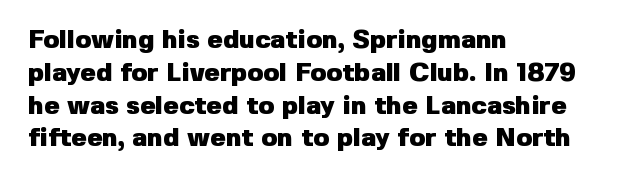
Reading down the column, the eye jumps a familiar distance to each next line. The passage shown is not underscored anywhere. Its strokes are broad and dark, the hallmark of bold type. Quick note: not italic, upright. Observe the ordinary spacing: letters are neighbours, not strangers. Line beginnings align vertically; line endings do not.
